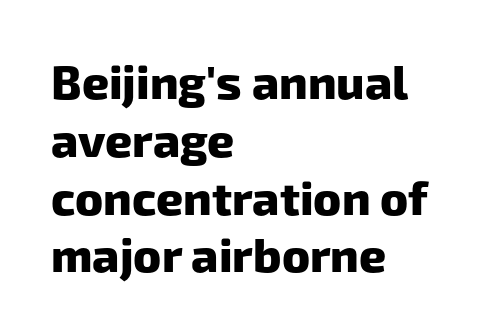
{"serif": "no", "bold": "yes", "weight": "heavy", "width": "normal", "stroke_contrast": "low", "x_height": "medium", "monospaced": "no", "underline": "no", "align": "left", "line_spacing_ratio": 1.23, "letter_spacing": "normal", "letter_spacing_em": 0.0, "glyph_px": 47}
